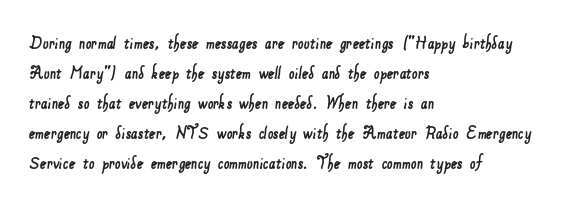
Students, observe: this is what conventionally led text looks like. The lines are quadded left. Clear beneath every line of the passage. Honestly, the letter spacing is just normal — you wouldn't notice it.
